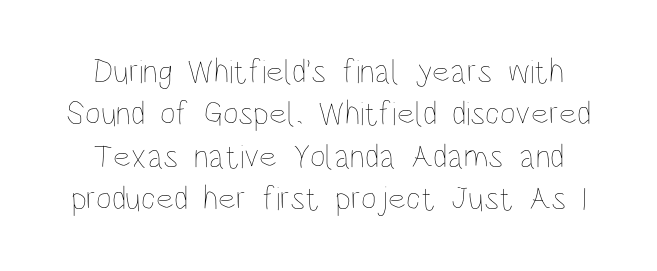
Q: Is the text bold? A: No.
Q: Is the text italic (slanted)? A: No, it is upright.
Q: Is the text underlined? A: No.
Q: Is the spacing between letters normal or unusually wide? A: Normal.
Q: Is the spacing between lines tight, normal or loose? A: Normal.
Q: Width (condensed, normal, or wide)? A: Condensed.
Q: Stroke contrast? A: Low.
Q: x-height? A: Large.
Q: Monospaced? A: No.
